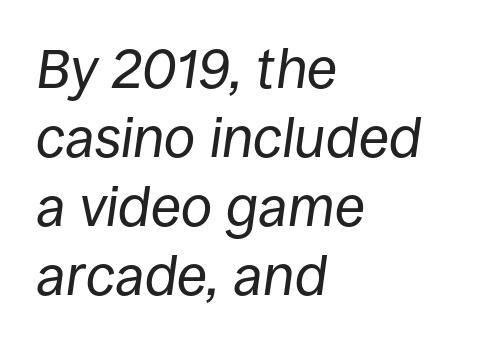
{"italic": "yes", "lean": "right", "slant_degrees": 8, "bold": "no", "weight": "regular", "width": "normal", "stroke_contrast": "low", "x_height": "large", "monospaced": "no", "underline": "no", "align": "left", "line_spacing_ratio": 1.23, "letter_spacing": "normal", "letter_spacing_em": 0.0, "glyph_px": 56}
